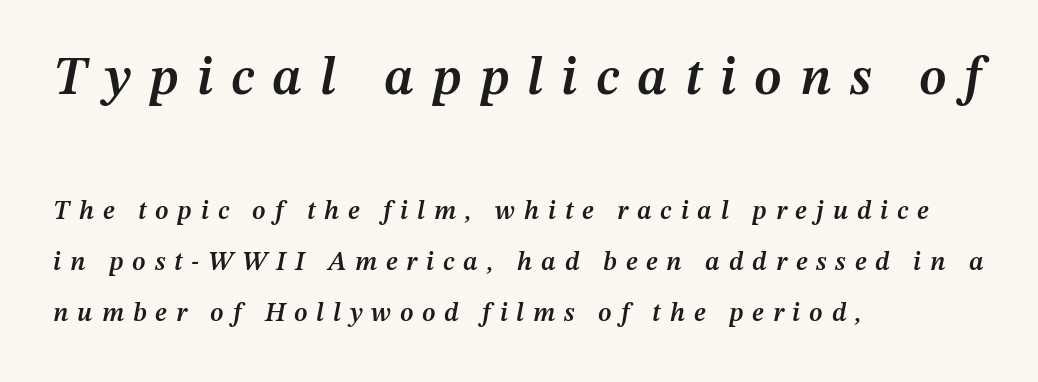
The image shows 53 px semibold type, italic (leaning right); set left-aligned, loose line spacing (1.96x), unusually wide letter spacing (+0.34 em), not underlined; the first (top) block is 2.04x larger; medium stroke contrast and a medium x-height.
